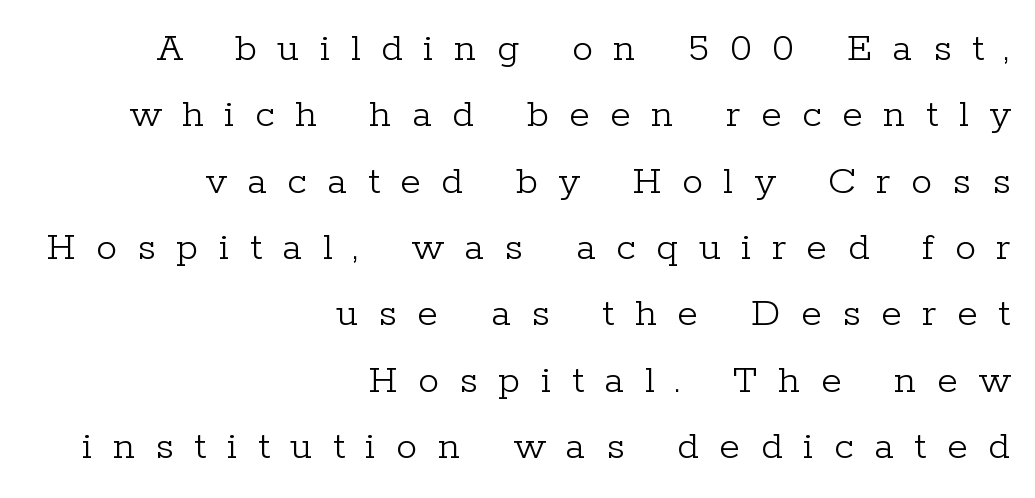
Type without underlining. Stroke thickness stays within the range of a standard reading face or lighter. These lines are set flush right with a ragged left edge. The rendering shows small feet on the letterforms — a serif design. The lettering stays uniformly vertical, giving the passage a roman look.
